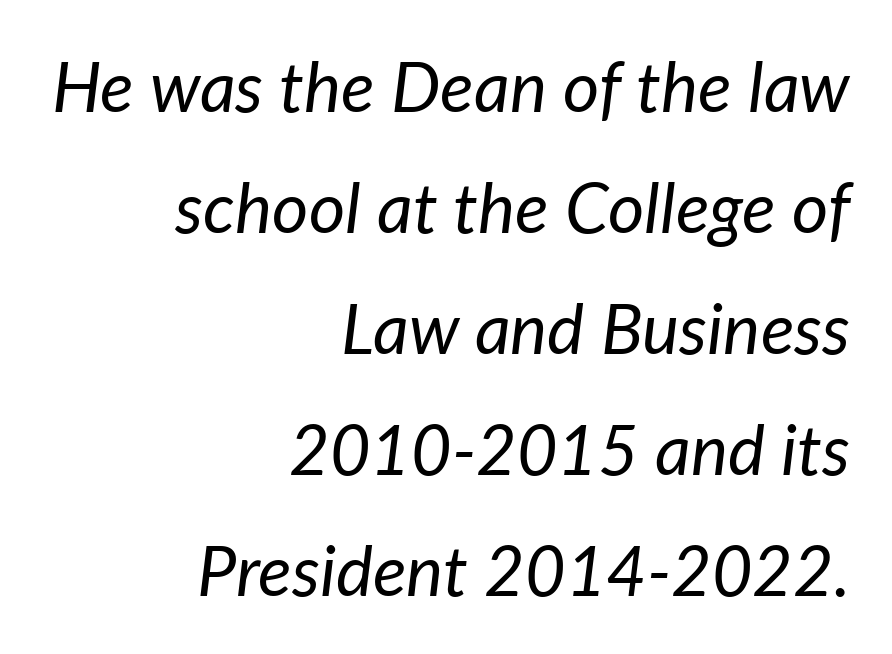
The image shows 70 px regular-weight type, italic (leaning right); set right-aligned, line spacing 1.73x, normal letter spacing, not underlined; low stroke contrast and a medium x-height.
